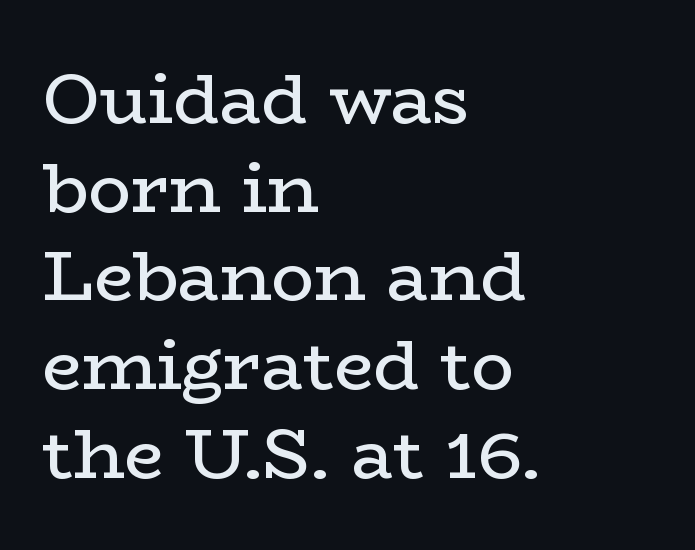
The image shows 71 px regular-weight, wide serif type, upright; set left-aligned, normal line spacing (1.25x), normal letter spacing, not underlined; low stroke contrast and a medium x-height.
